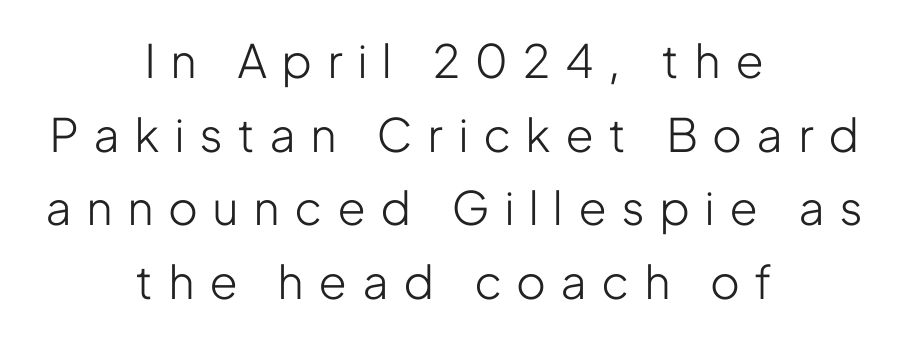
{"serif": "no", "italic": "no", "bold": "no", "weight": "light", "width": "condensed", "stroke_contrast": "low", "x_height": "medium", "monospaced": "no", "underline": "no", "align": "center", "line_spacing": "normal", "line_spacing_ratio": 1.6, "letter_spacing": "wide", "letter_spacing_em": 0.35, "glyph_px": 46}
